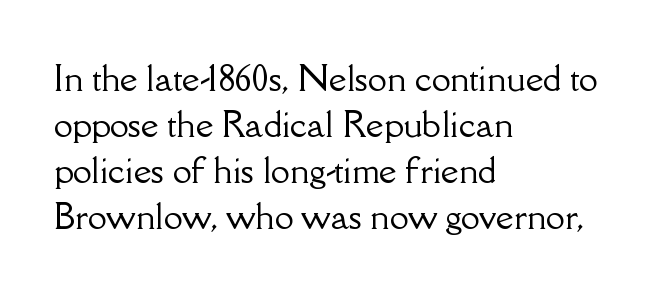
The image shows 34 px serif type, upright; set left-aligned, normal line spacing (1.35x), normal letter spacing, not underlined; low stroke contrast and a small x-height.
